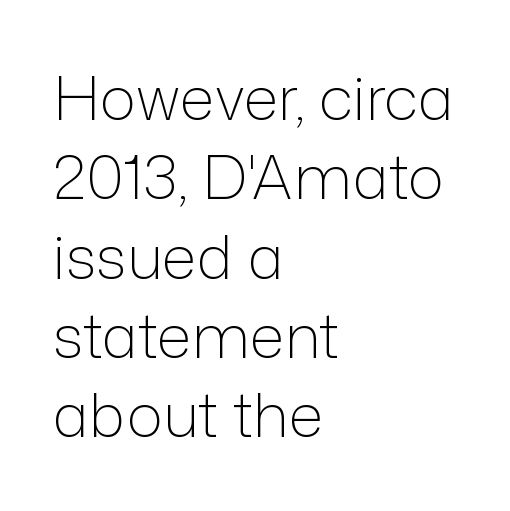
{"serif": "no", "italic": "no", "bold": "no", "weight": "light", "width": "normal", "stroke_contrast": "low", "x_height": "medium", "monospaced": "no", "underline": "no", "align": "left", "line_spacing": "normal", "line_spacing_ratio": 1.3, "letter_spacing": "normal", "letter_spacing_em": 0.0, "glyph_px": 61}
